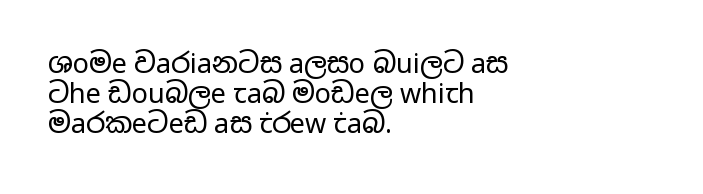
Q: Is the text bold? A: No.
Q: Is the text italic (slanted)? A: No, it is upright.
Q: Is the text underlined? A: No.
Q: How is the paragraph aligned? A: Left-aligned.
Q: Is the spacing between letters normal or unusually wide? A: Normal.
Q: Is the spacing between lines tight, normal or loose? A: Tight.
